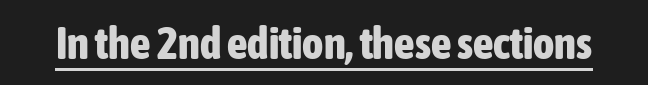
Heft: maximum for text — a bold. These lines are composed in type without serifs. This sample uses plain, unmodified letter spacing. Is there any slant? The stems are plumb. Proportional: the letters do not fall into vertical columns.
